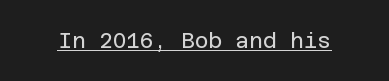
Q: Is the text bold? A: No.
Q: Is the text italic (slanted)? A: No, it is upright.
Q: Is the text underlined? A: Yes.
Q: Is the spacing between letters normal or unusually wide? A: Normal.
